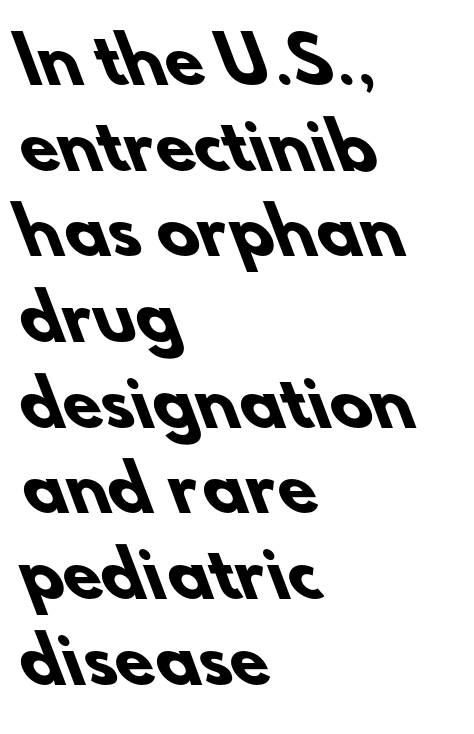
Q: Is the text bold? A: Yes.
Q: Is the typeface a serif or a sans-serif typeface? A: Sans-serif.
Q: Is the text underlined? A: No.
Q: How is the paragraph aligned? A: Left-aligned.
Q: Is the spacing between letters normal or unusually wide? A: Normal.
Q: Is the spacing between lines tight, normal or loose? A: Normal.
Q: Width (condensed, normal, or wide)? A: Normal.
Q: Stroke contrast? A: Low.
Q: x-height? A: Small.
Q: Monospaced? A: No.
